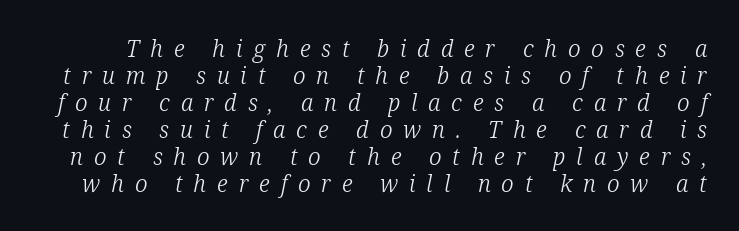
{"italic": "yes", "lean": "right", "slant_degrees": 12, "bold": "no", "underline": "no", "line_spacing_ratio": 1.17, "letter_spacing": "wide", "letter_spacing_em": 0.47, "glyph_px": 23}
